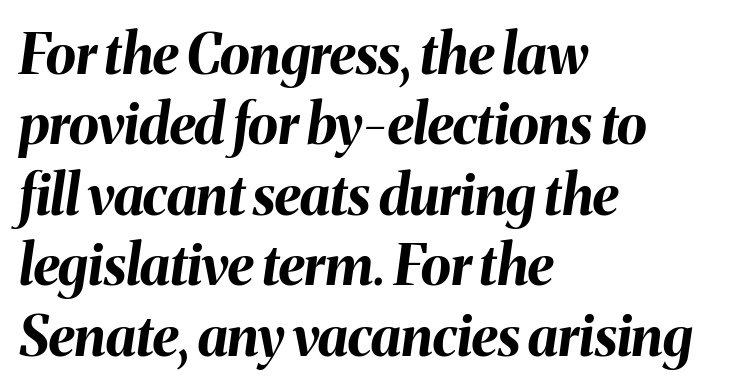
{"italic": "yes", "lean": "right", "slant_degrees": 8, "bold": "yes", "weight": "bold", "width": "normal", "stroke_contrast": "medium", "x_height": "medium", "monospaced": "no", "underline": "no", "align": "left", "line_spacing": "normal", "line_spacing_ratio": 1.28, "letter_spacing": "normal", "letter_spacing_em": 0.0, "glyph_px": 55}
